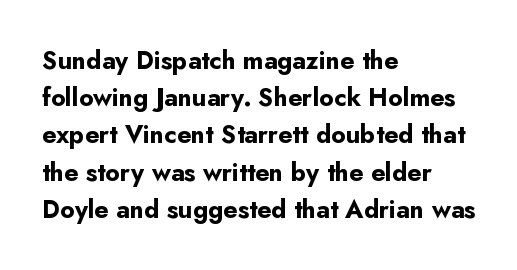
Q: Is the text bold? A: Yes.
Q: Is the text italic (slanted)? A: No, it is upright.
Q: Is the text underlined? A: No.
Q: How is the paragraph aligned? A: Left-aligned.
Q: Is the spacing between letters normal or unusually wide? A: Normal.
Q: Is the spacing between lines tight, normal or loose? A: Normal.
